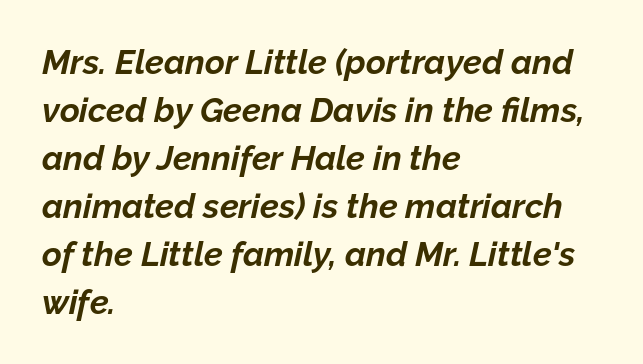
The image shows 34 px bold type, italic (leaning right); set left-aligned, normal line spacing (1.41x), normal letter spacing, not underlined; low stroke contrast and a medium x-height.
